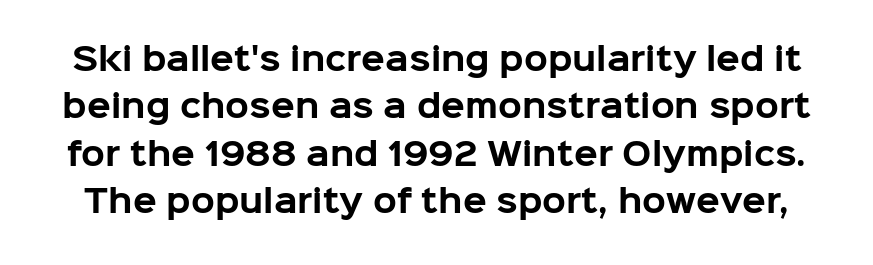
The image shows 31 px bold sans-serif type, upright; set normal line spacing (1.53x), normal letter spacing, not underlined; low stroke contrast and a medium x-height.
